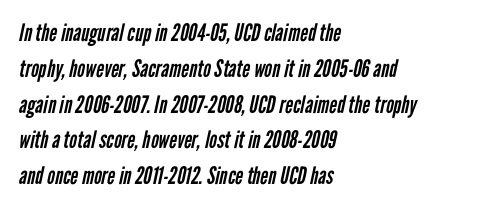
Q: Is the text bold? A: No.
Q: Is the text underlined? A: No.
Q: How is the paragraph aligned? A: Left-aligned.
Q: Is the spacing between letters normal or unusually wide? A: Normal.
Q: Is the spacing between lines tight, normal or loose? A: Normal.
